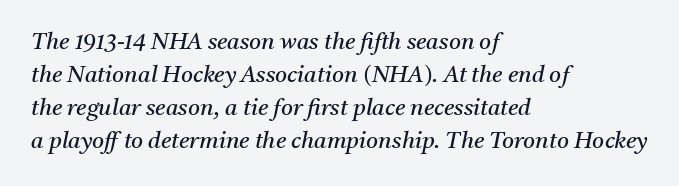
Evenly set lines give the paragraph a standard silhouette. The lettering tilts uniformly, giving the passage an italic look. The face used here is rendered with its standard letterfit. The typeface has the unassuming heft of standard copy or less. The space directly below the letters is spotless.
